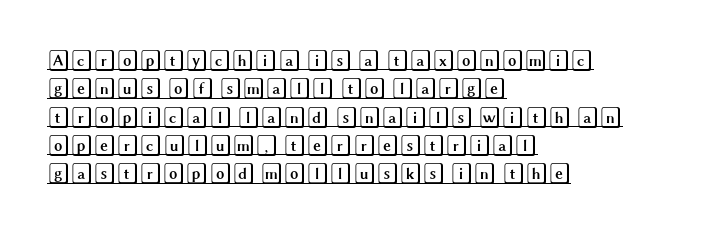
{"italic": "no", "underline": "yes", "align": "left", "line_spacing": "normal", "line_spacing_ratio": 1.35, "letter_spacing": "normal", "letter_spacing_em": 0.0, "glyph_px": 21}
